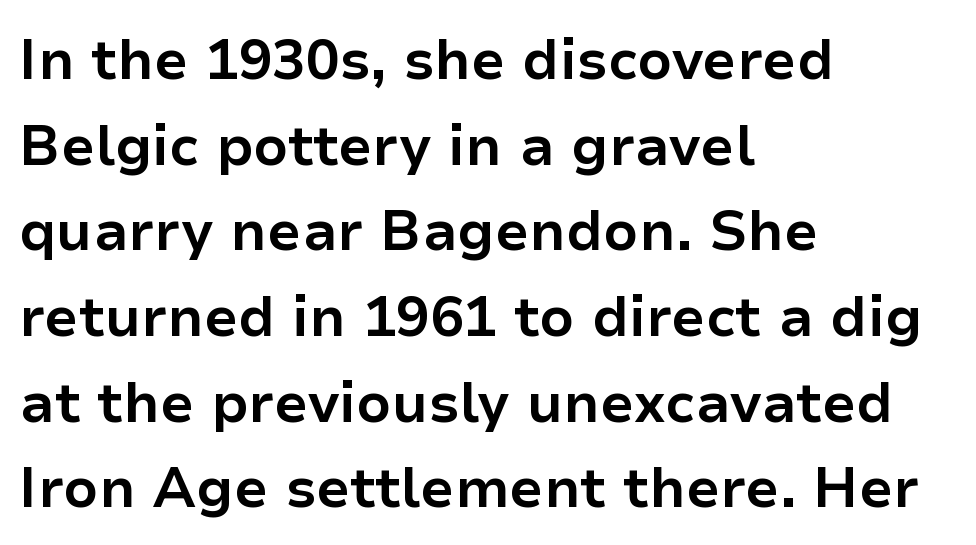
{"serif": "no", "italic": "no", "bold": "yes", "weight": "bold", "width": "normal", "stroke_contrast": "low", "x_height": "medium", "monospaced": "no", "underline": "no", "align": "left", "line_spacing": "normal", "line_spacing_ratio": 1.53, "letter_spacing": "normal", "letter_spacing_em": 0.0, "glyph_px": 56}
